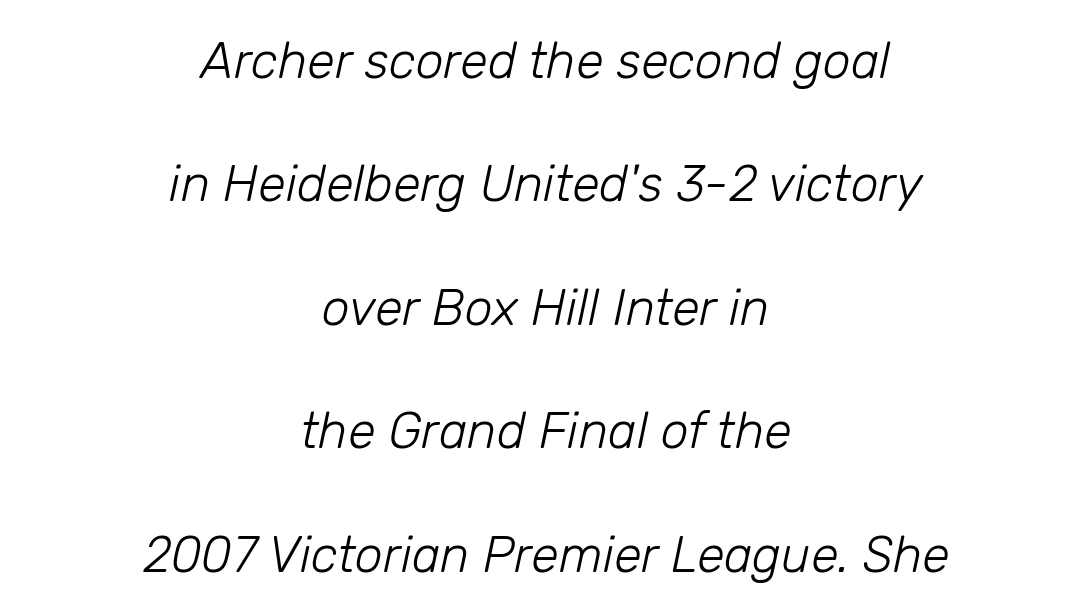
Q: Is the text bold? A: No.
Q: Is the text italic (slanted)? A: Yes, it leans right by about 12 degrees.
Q: Is the text underlined? A: No.
Q: How is the paragraph aligned? A: Centered.
Q: Is the spacing between letters normal or unusually wide? A: Normal.
Q: Is the spacing between lines tight, normal or loose? A: Loose.
Q: Width (condensed, normal, or wide)? A: Normal.
Q: Stroke contrast? A: Low.
Q: x-height? A: Medium.
Q: Monospaced? A: No.
